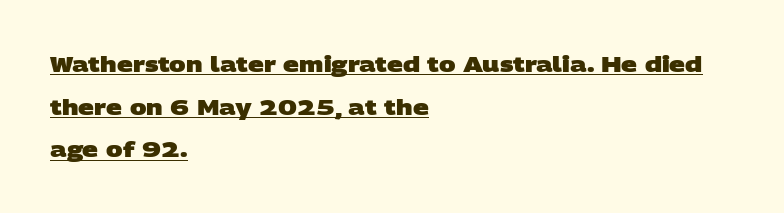
{"bold": "yes", "underline": "yes", "align": "left", "line_spacing": "loose", "line_spacing_ratio": 1.94, "letter_spacing": "normal", "letter_spacing_em": 0.0, "glyph_px": 22}
